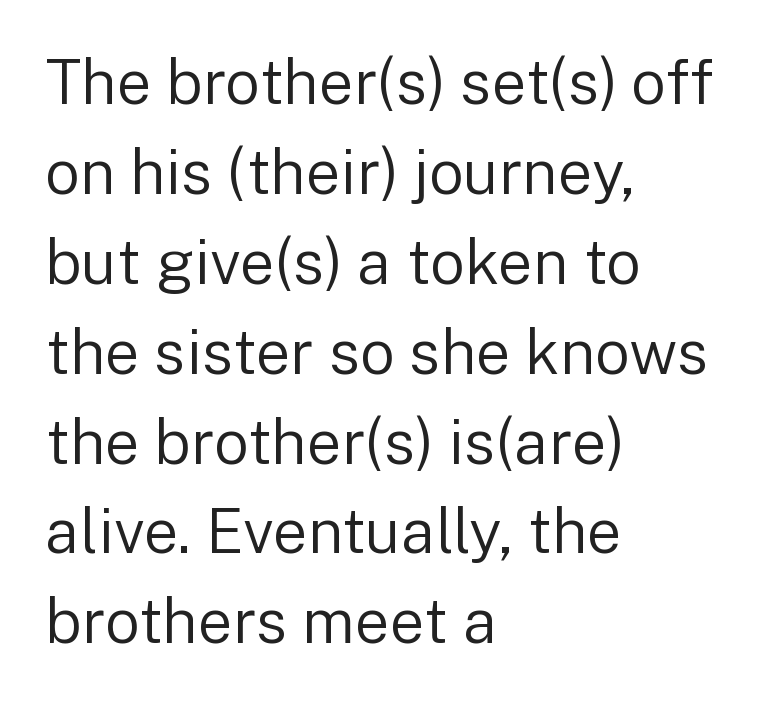
The image shows 62 px regular-weight sans-serif type, upright; set left-aligned, normal line spacing (1.45x), normal letter spacing, not underlined; low stroke contrast and a medium x-height.
